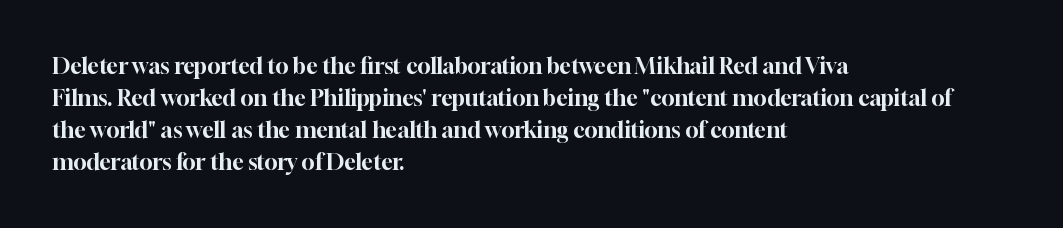
{"italic": "no", "underline": "no", "align": "left", "line_spacing": "normal", "line_spacing_ratio": 1.46, "letter_spacing": "normal", "letter_spacing_em": 0.0, "glyph_px": 22}
